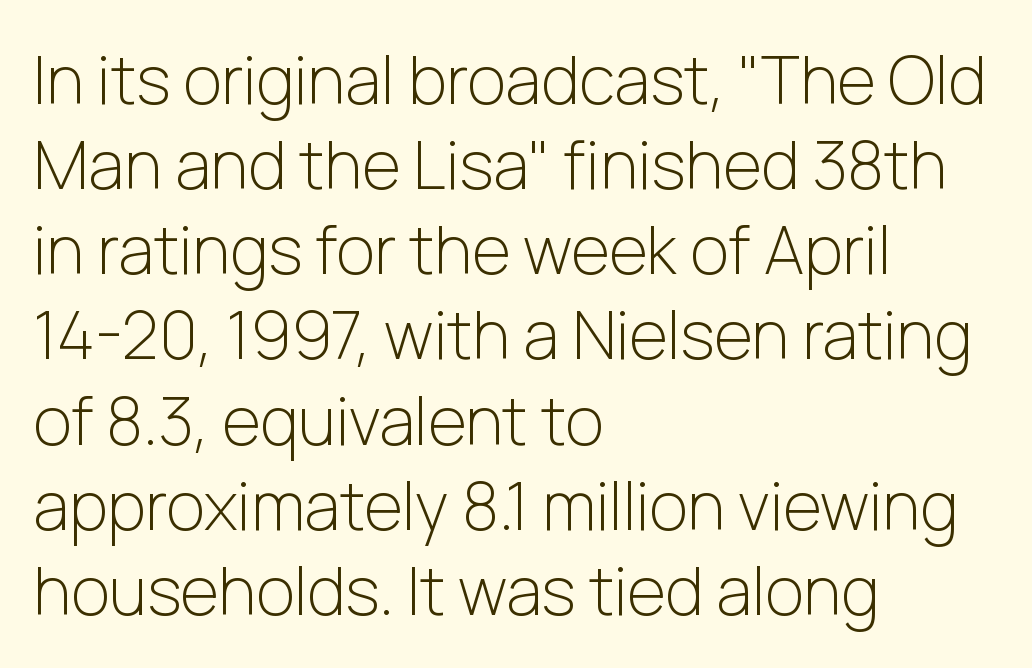
Is there much room between lines? A standard amount, neither cramped nor airy. Varying glyph widths throughout — classic text-font behaviour. The typesetter chose a ragged-right arrangement here. The lettering stays uniformly vertical, giving the passage a roman look. This is not heavy type; no bold has been used. Check under the words: just untouched page.
